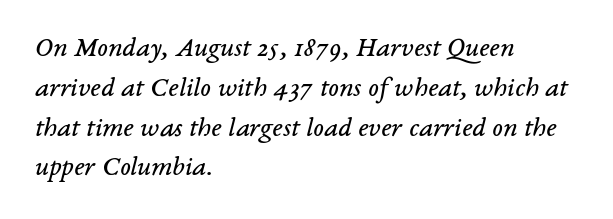
The image shows 28 px regular-weight serif type, italic (leaning right); set left-aligned, normal line spacing (1.42x), normal letter spacing, not underlined; low stroke contrast and a medium x-height.
